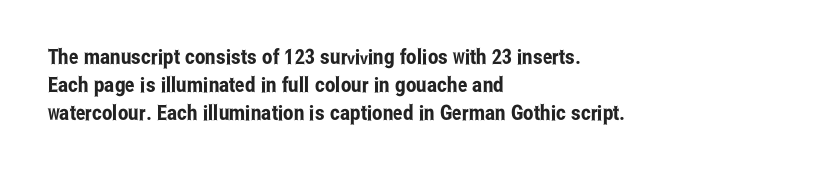
{"italic": "no", "underline": "no", "align": "left", "line_spacing": "normal", "line_spacing_ratio": 1.34, "letter_spacing": "normal", "letter_spacing_em": 0.0, "glyph_px": 21}
